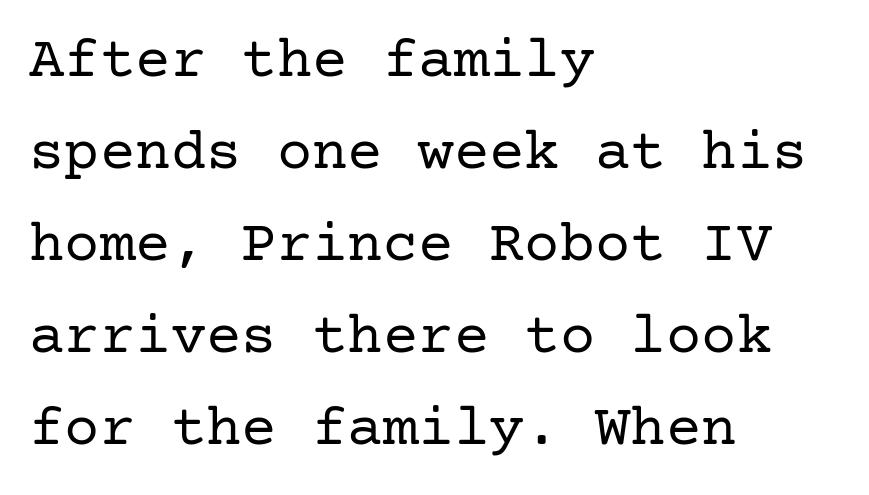
Q: Is the text bold? A: No.
Q: Is the text italic (slanted)? A: No, it is upright.
Q: Is the typeface a serif or a sans-serif typeface? A: Serif.
Q: Is the text underlined? A: No.
Q: How is the paragraph aligned? A: Left-aligned.
Q: Is the spacing between letters normal or unusually wide? A: Normal.
Q: Is the spacing between lines tight, normal or loose? A: Normal.
Q: Width (condensed, normal, or wide)? A: Normal.
Q: Stroke contrast? A: Low.
Q: x-height? A: Medium.
